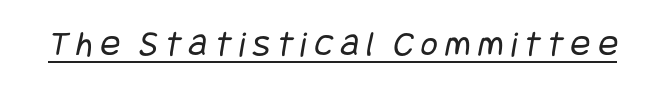
The letterforms stand isolated, each surrounded by extra space. The cut favours lightness, reaching ordinary text weight at its darkest. A sans-serif font was chosen for this passage. Honestly, the underline is the first thing you notice here.
